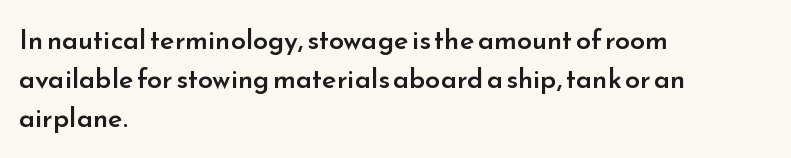
Q: Is the text bold? A: Semi-bold.
Q: Is the text italic (slanted)? A: No, it is upright.
Q: Is the text underlined? A: No.
Q: How is the paragraph aligned? A: Left-aligned.
Q: Is the spacing between letters normal or unusually wide? A: Normal.
Q: Is the spacing between lines tight, normal or loose? A: Normal.
